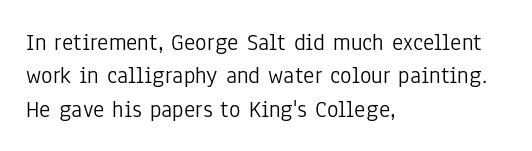
{"italic": "no", "bold": "no", "underline": "no", "align": "left", "line_spacing": "normal", "line_spacing_ratio": 1.39, "letter_spacing": "normal", "letter_spacing_em": 0.0, "glyph_px": 24}
